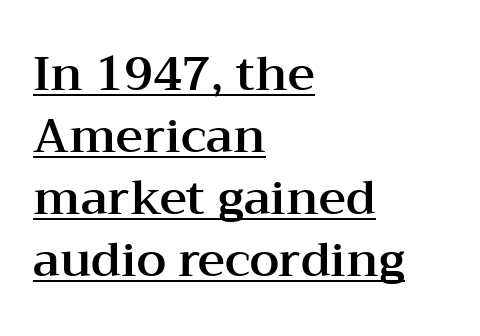
{"serif": "yes", "italic": "no", "width": "wide", "stroke_contrast": "medium", "x_height": "medium", "monospaced": "no", "underline": "yes", "align": "left", "line_spacing": "normal", "line_spacing_ratio": 1.32, "letter_spacing": "normal", "letter_spacing_em": 0.0, "glyph_px": 47}
